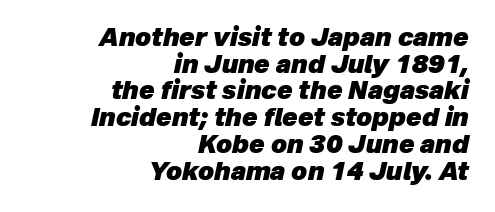
{"italic": "yes", "lean": "right", "slant_degrees": 12, "bold": "yes", "underline": "no", "align": "right", "line_spacing": "tight", "line_spacing_ratio": 1.07, "letter_spacing": "normal", "letter_spacing_em": 0.0, "glyph_px": 25}
